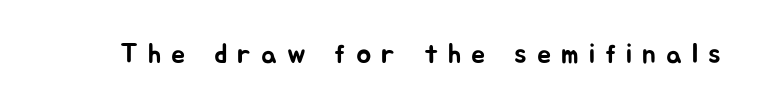
The gaps between neighbouring characters are conspicuously large. Letterform terminals end flat and unadorned throughout the passage. Looks like regular typesetting: each glyph gets only the width it needs. Only glyphs here, with clear space below each row. Characters remain perfectly vertical along every line.
